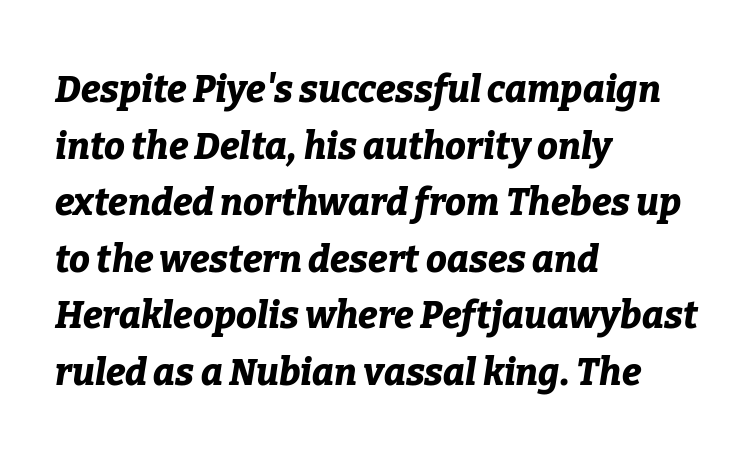
Q: Is the text bold? A: Yes.
Q: Is the text italic (slanted)? A: Yes, it leans right by about 9 degrees.
Q: Is the text underlined? A: No.
Q: How is the paragraph aligned? A: Left-aligned.
Q: Is the spacing between letters normal or unusually wide? A: Normal.
Q: Is the spacing between lines tight, normal or loose? A: Normal.
Q: Width (condensed, normal, or wide)? A: Normal.
Q: Stroke contrast? A: Low.
Q: x-height? A: Medium.
Q: Monospaced? A: No.
